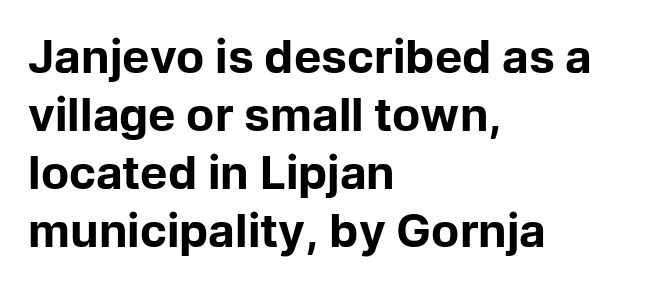
Q: Is the text bold? A: Yes.
Q: Is the text italic (slanted)? A: No, it is upright.
Q: Is the typeface a serif or a sans-serif typeface? A: Sans-serif.
Q: Is the text underlined? A: No.
Q: How is the paragraph aligned? A: Left-aligned.
Q: Is the spacing between letters normal or unusually wide? A: Normal.
Q: Is the spacing between lines tight, normal or loose? A: Normal.
Q: Width (condensed, normal, or wide)? A: Normal.
Q: Stroke contrast? A: Low.
Q: x-height? A: Medium.
Q: Monospaced? A: No.
